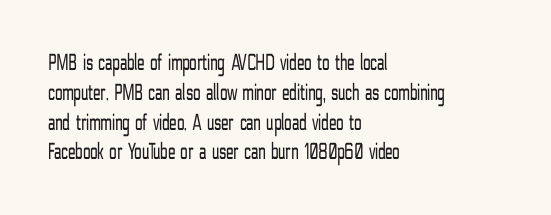
{"italic": "no", "bold": "no", "underline": "no", "align": "left", "line_spacing_ratio": 1.24, "letter_spacing": "normal", "letter_spacing_em": 0.0, "glyph_px": 24}
